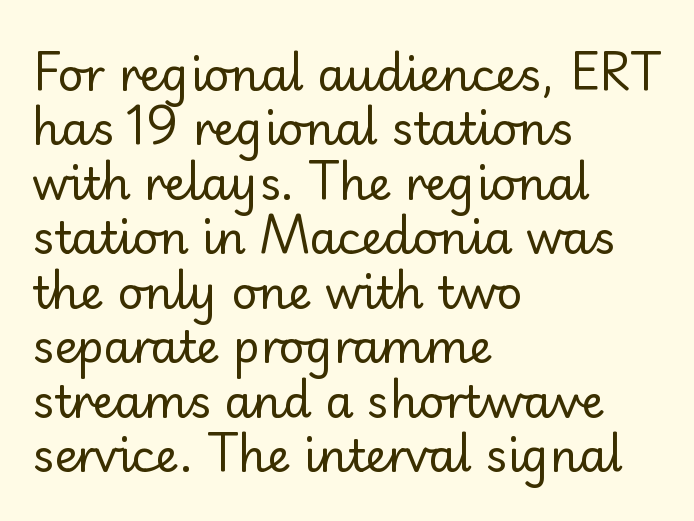
{"serif": "no", "italic": "no", "bold": "no", "weight": "regular", "width": "normal", "stroke_contrast": "low", "x_height": "small", "monospaced": "no", "underline": "no", "align": "left", "line_spacing_ratio": 1.21, "letter_spacing": "normal", "letter_spacing_em": 0.0, "glyph_px": 45}
